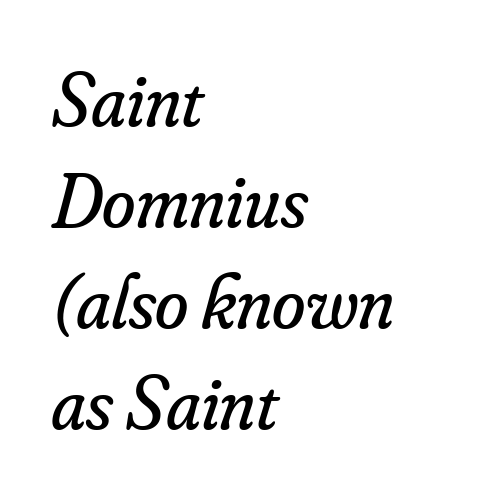
Q: Is the text bold? A: No.
Q: Is the text italic (slanted)? A: Yes, it leans right by about 16 degrees.
Q: Is the typeface a serif or a sans-serif typeface? A: Serif.
Q: Is the text underlined? A: No.
Q: How is the paragraph aligned? A: Left-aligned.
Q: Is the spacing between letters normal or unusually wide? A: Normal.
Q: Is the spacing between lines tight, normal or loose? A: Normal.
Q: Width (condensed, normal, or wide)? A: Normal.
Q: Stroke contrast? A: Low.
Q: x-height? A: Small.
Q: Monospaced? A: No.
